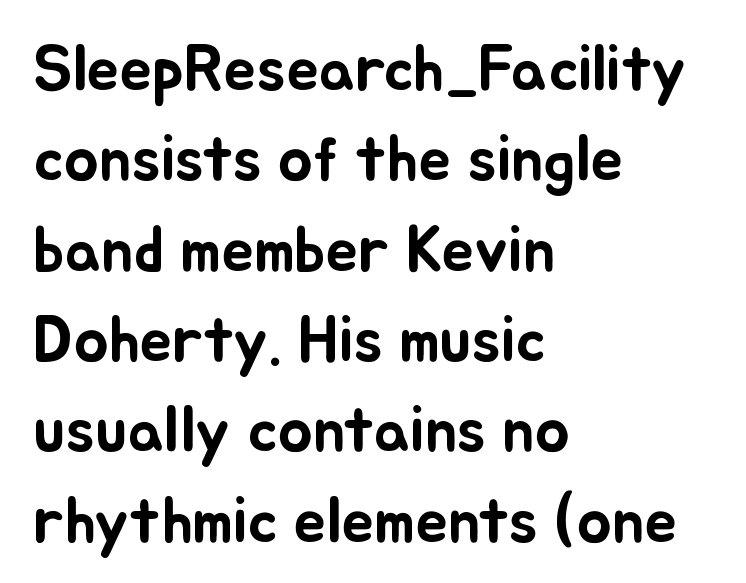
Q: Is the text italic (slanted)? A: No, it is upright.
Q: Is the text underlined? A: No.
Q: How is the paragraph aligned? A: Left-aligned.
Q: Is the spacing between letters normal or unusually wide? A: Normal.
Q: Is the spacing between lines tight, normal or loose? A: Normal.
Q: Width (condensed, normal, or wide)? A: Normal.
Q: Stroke contrast? A: Low.
Q: x-height? A: Small.
Q: Monospaced? A: No.
